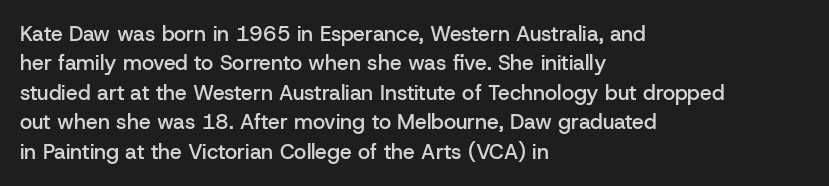
The image shows 21 px text type, upright; set left-aligned, normal line spacing (1.4x), normal letter spacing, not underlined.
